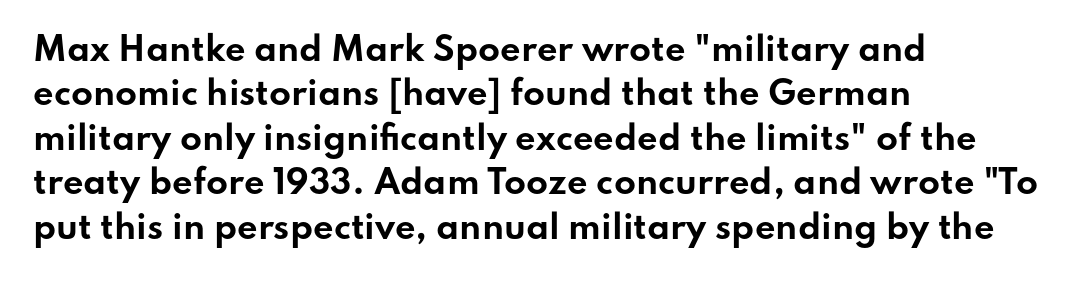
{"serif": "no", "italic": "no", "bold": "yes", "weight": "bold", "width": "wide", "stroke_contrast": "low", "x_height": "small", "monospaced": "no", "underline": "no", "align": "left", "line_spacing": "normal", "line_spacing_ratio": 1.39, "letter_spacing": "normal", "letter_spacing_em": 0.0, "glyph_px": 32}
